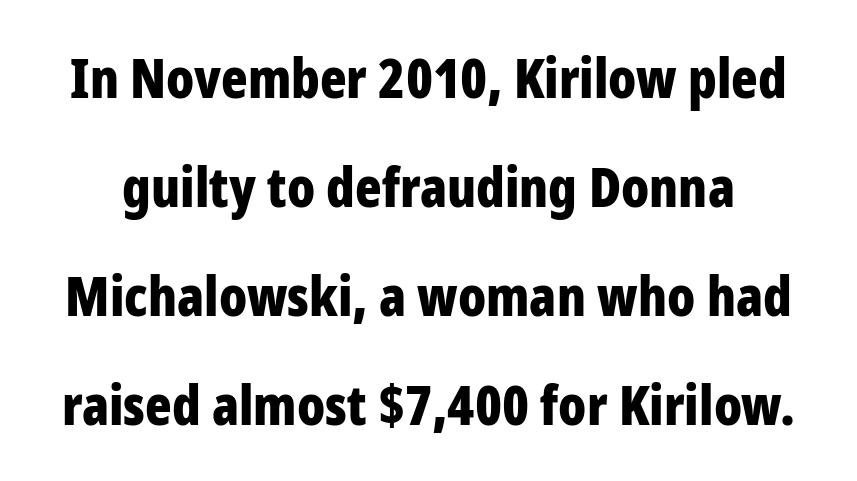
{"serif": "no", "italic": "no", "bold": "yes", "weight": "bold", "width": "condensed", "stroke_contrast": "low", "x_height": "medium", "monospaced": "no", "underline": "no", "line_spacing": "loose", "line_spacing_ratio": 1.98, "letter_spacing": "normal", "letter_spacing_em": 0.0, "glyph_px": 55}
